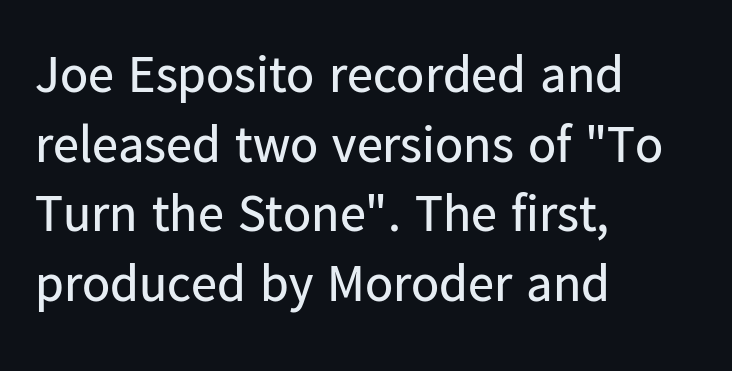
This rendering leaves character spacing at its baseline value. Where is the straight margin? On the left. The foot of each line stays bare and open. This sample has the flowing, uneven cadence of proportional lettering.
